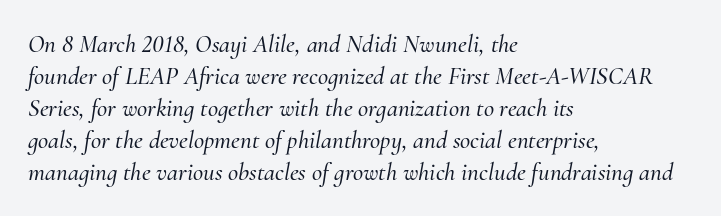
The zone under the glyphs is completely vacant. What's the leading like? Ordinary, nothing unusual. Horizontally, the lines are justified to the leading edge only. Notice how the stems are inclined rather than vertical — that's the hallmark of italics. This sample uses plain, unmodified letter spacing.
